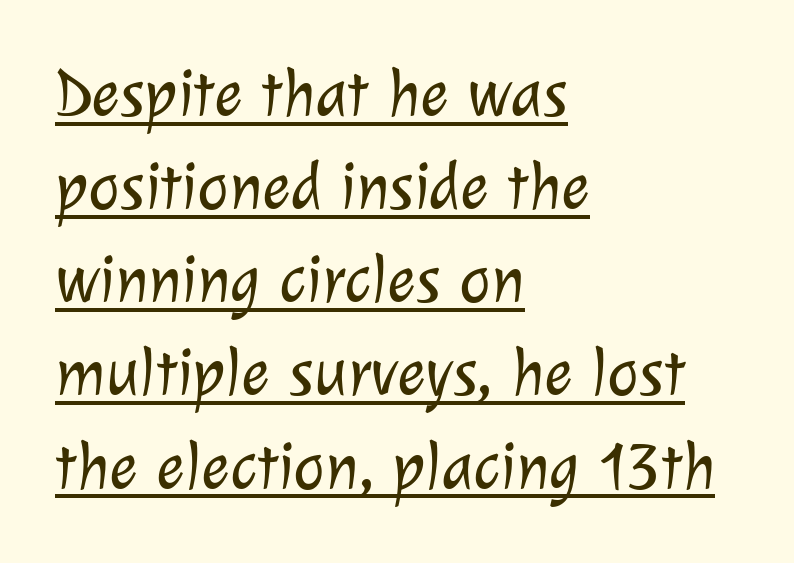
{"serif": "no", "bold": "no", "weight": "light", "width": "normal", "stroke_contrast": "low", "x_height": "medium", "monospaced": "no", "underline": "yes", "align": "left", "line_spacing": "normal", "line_spacing_ratio": 1.39, "letter_spacing": "normal", "letter_spacing_em": 0.0, "glyph_px": 67}
